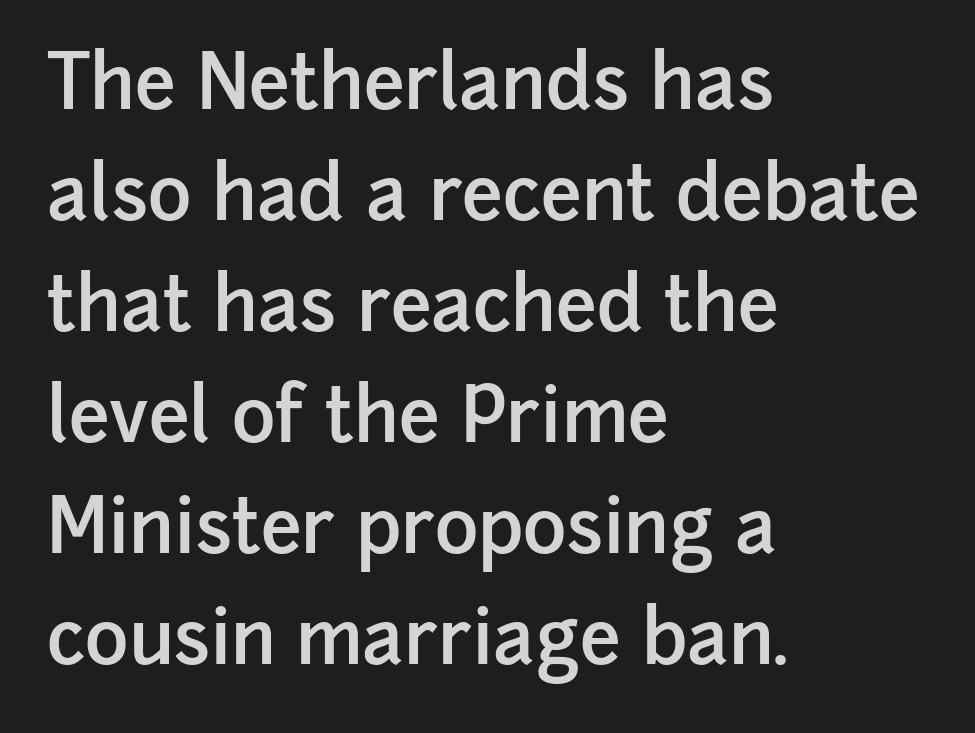
Q: Is the text bold? A: Semi-bold.
Q: Is the text italic (slanted)? A: No, it is upright.
Q: Is the typeface a serif or a sans-serif typeface? A: Sans-serif.
Q: Is the text underlined? A: No.
Q: How is the paragraph aligned? A: Left-aligned.
Q: Is the spacing between letters normal or unusually wide? A: Normal.
Q: Is the spacing between lines tight, normal or loose? A: Normal.
Q: Width (condensed, normal, or wide)? A: Normal.
Q: Stroke contrast? A: Low.
Q: x-height? A: Medium.
Q: Monospaced? A: No.
